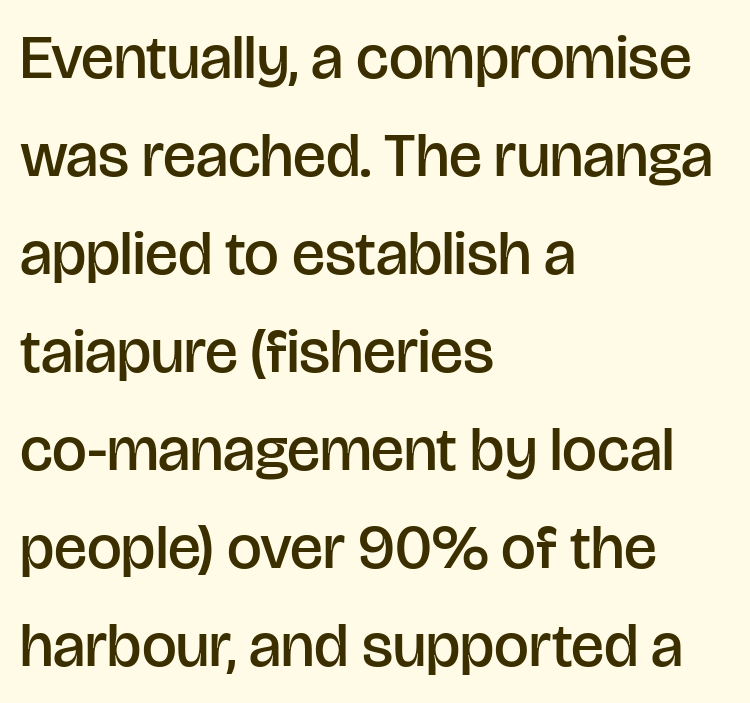
{"serif": "no", "italic": "no", "bold": "semi", "weight": "semibold", "width": "normal", "stroke_contrast": "low", "x_height": "large", "monospaced": "no", "underline": "no", "align": "left", "line_spacing": "normal", "line_spacing_ratio": 1.58, "letter_spacing": "normal", "letter_spacing_em": 0.0, "glyph_px": 62}
